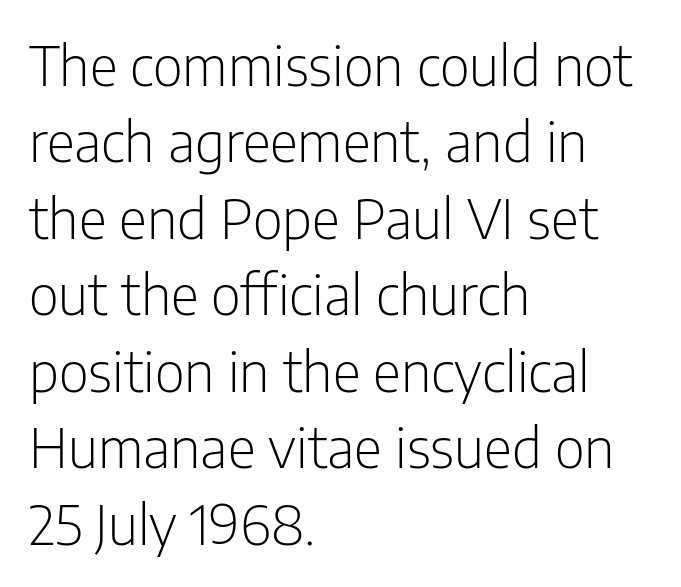
The image shows 55 px light, condensed sans-serif type, upright; set left-aligned, normal line spacing (1.39x), normal letter spacing, not underlined; low stroke contrast and a medium x-height.
